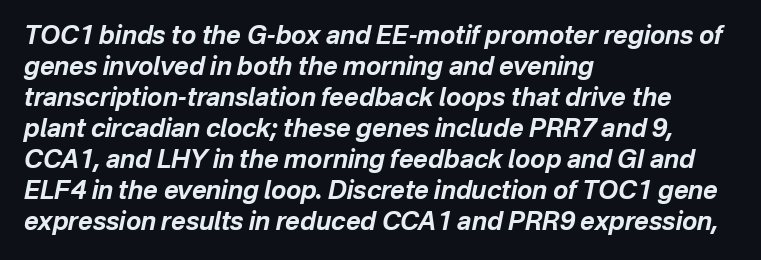
{"italic": "yes", "lean": "right", "slant_degrees": 12, "bold": "yes", "underline": "no", "align": "left", "line_spacing_ratio": 1.24, "letter_spacing": "normal", "letter_spacing_em": 0.0, "glyph_px": 25}
